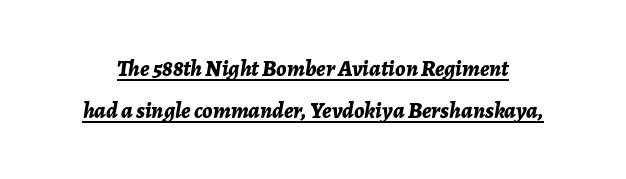
A full-strength bold gives these letters their thick strokes. A typographer would call this underscored text. The text carries the slant typical of an italic or oblique font. Each word holds together tightly as a unit, with standard inter-letter gaps.
